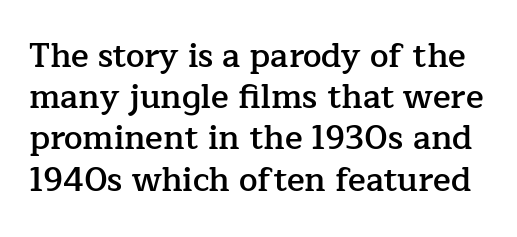
The image shows 33 px semibold serif type, upright; set normal line spacing (1.25x), normal letter spacing, not underlined; low stroke contrast and a medium x-height.
